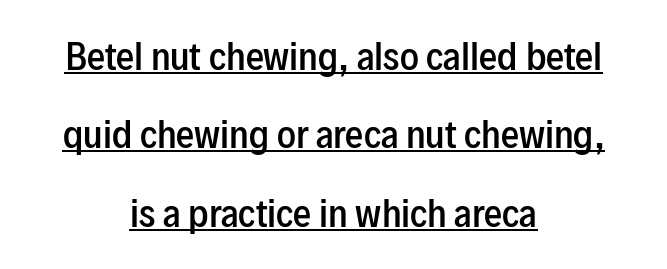
{"serif": "no", "italic": "no", "bold": "semi", "weight": "semibold", "width": "condensed", "stroke_contrast": "low", "x_height": "medium", "monospaced": "no", "underline": "yes", "align": "center", "line_spacing": "loose", "line_spacing_ratio": 2.18, "letter_spacing": "normal", "letter_spacing_em": 0.0, "glyph_px": 36}
